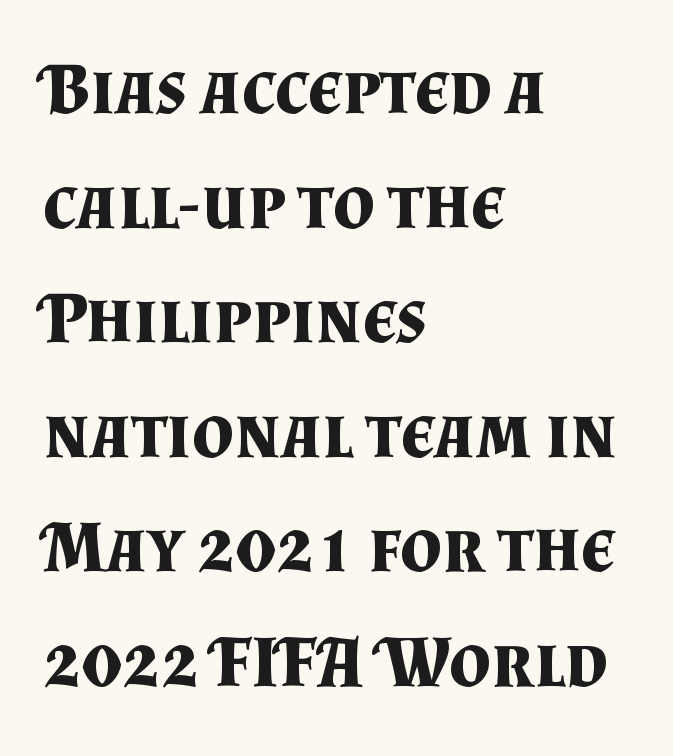
A typesetter would call this leading conventional body-copy spacing. This rendering employs a face with finishing strokes, i.e., a serif. Note the varied advance widths — an 'i' is clearly narrower than an 'm'. Underline: absent. Each word holds together tightly as a unit, with standard inter-letter gaps.
